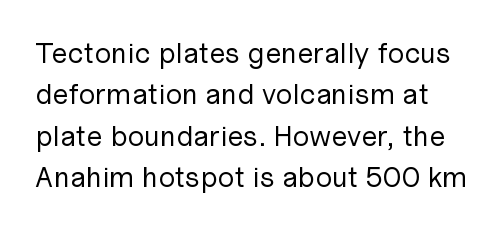
Vertically, the passage feels balanced, rows spaced as you'd expect. The passage shown is typed in a proportional face where columns would drift. The strokes carry an ordinary text weight at most. The gap between lines stays unmarked. The passage shown has conventional tracking throughout.
